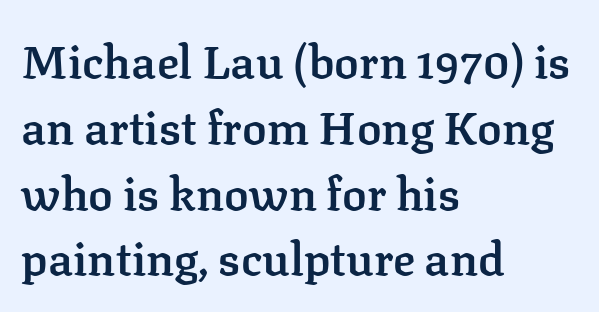
The image shows 46 px semibold serif type, upright; set left-aligned, normal line spacing (1.43x), normal letter spacing, not underlined; low stroke contrast and a medium x-height.
